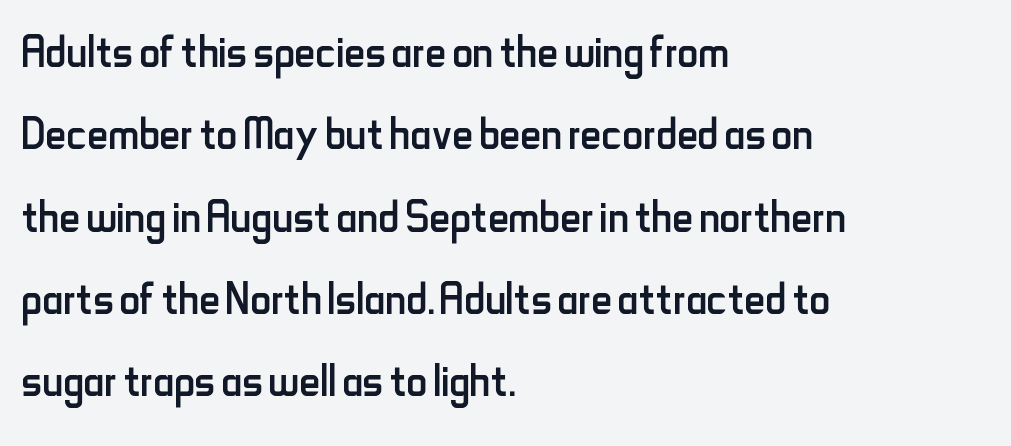
{"serif": "no", "italic": "no", "bold": "no", "weight": "regular", "width": "condensed", "stroke_contrast": "low", "x_height": "small", "monospaced": "no", "underline": "no", "align": "left", "line_spacing": "normal", "line_spacing_ratio": 1.42, "letter_spacing": "normal", "letter_spacing_em": 0.0, "glyph_px": 58}
